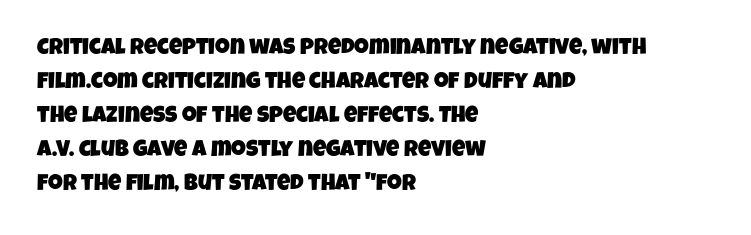
The image shows 23 px text type; set left-aligned, normal line spacing (1.48x), normal letter spacing, not underlined.
